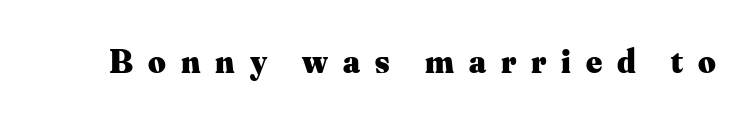
Serifs: yes, visible at the terminals of the letterforms. The rendering inserts visible extra space after every character. It's the straight-up-and-down kind of type. The rendering uses natural spacing where letterforms have individual widths.
